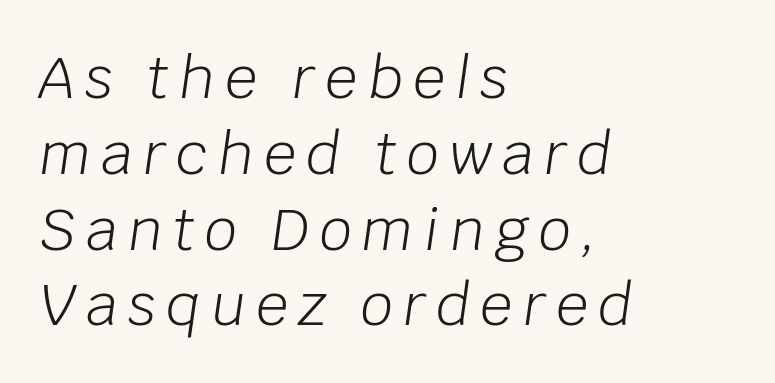
The image shows 57 px light type, italic (leaning right); set left-aligned, normal line spacing (1.33x), not underlined; low stroke contrast and a large x-height.
